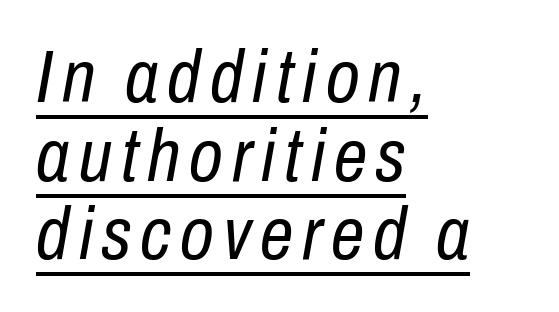
{"italic": "yes", "lean": "right", "slant_degrees": 10, "bold": "no", "weight": "regular", "width": "condensed", "stroke_contrast": "low", "x_height": "medium", "monospaced": "no", "underline": "yes", "align": "left", "line_spacing": "tight", "line_spacing_ratio": 1.05, "glyph_px": 75}
